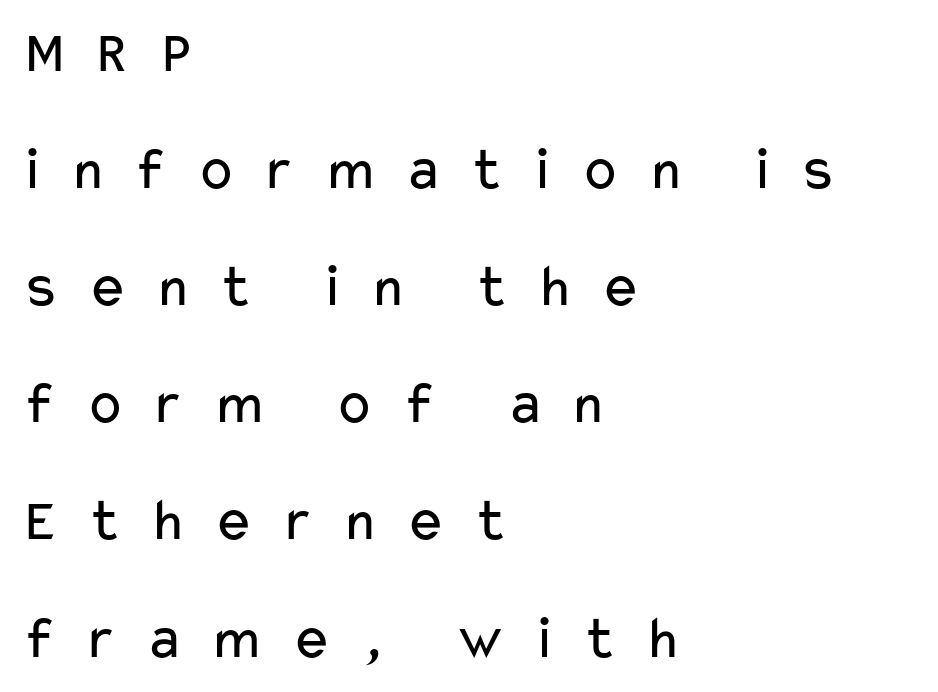
The image shows 61 px regular-weight, wide sans-serif type, upright; set left-aligned, loose line spacing (1.92x), unusually wide letter spacing (+0.42 em), not underlined; low stroke contrast and a medium x-height.
